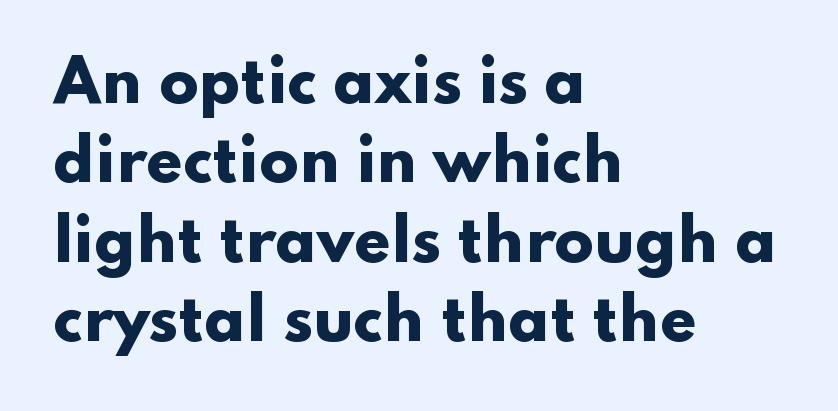
Thick stems and heavy bowls — unmistakably bold. A typesetter would mark this as roman, not italic. Just letters on the line, the space beneath them empty. A typesetter would call this proportional, since set widths differ per character. Regarding leading, the lines here are spaced in the standard way.
